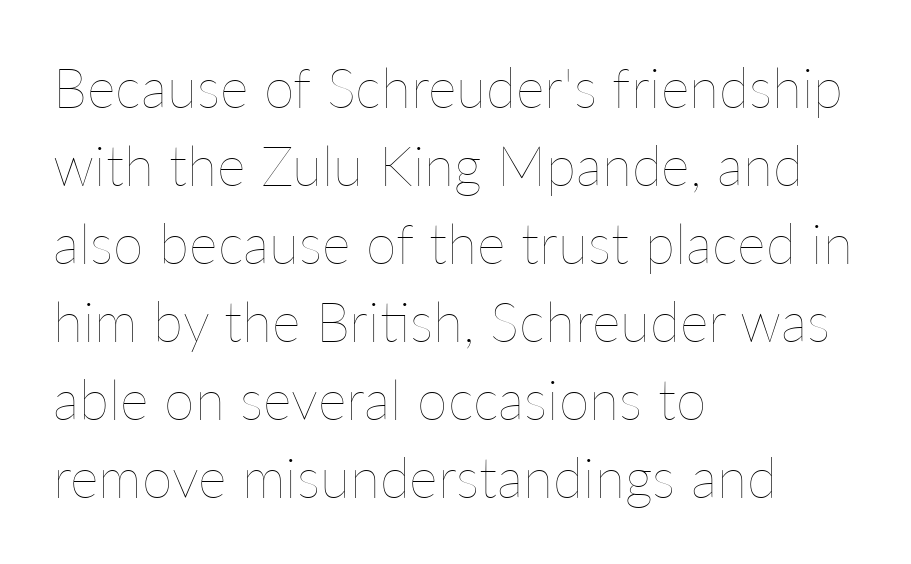
{"italic": "no", "bold": "no", "weight": "thin", "width": "normal", "stroke_contrast": "low", "x_height": "medium", "monospaced": "no", "underline": "no", "align": "left", "line_spacing": "normal", "line_spacing_ratio": 1.42, "letter_spacing": "normal", "letter_spacing_em": 0.0, "glyph_px": 55}
